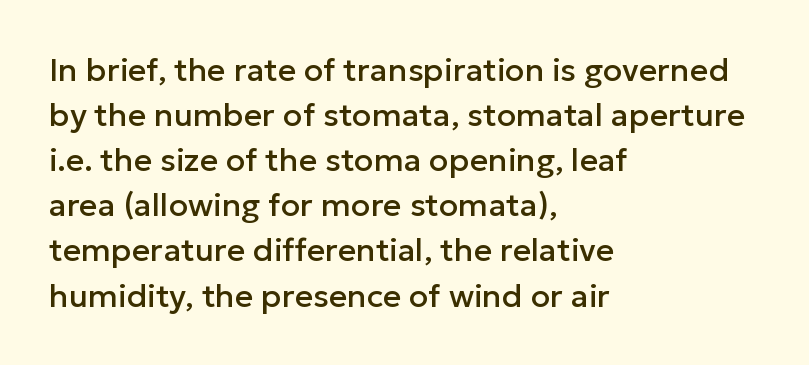
Q: Is the text italic (slanted)? A: No, it is upright.
Q: Is the typeface a serif or a sans-serif typeface? A: Sans-serif.
Q: Is the text underlined? A: No.
Q: How is the paragraph aligned? A: Left-aligned.
Q: Is the spacing between letters normal or unusually wide? A: Normal.
Q: Is the spacing between lines tight, normal or loose? A: Normal.
Q: Width (condensed, normal, or wide)? A: Normal.
Q: Stroke contrast? A: Low.
Q: x-height? A: Medium.
Q: Monospaced? A: No.
